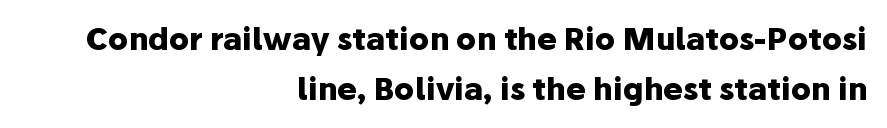
Q: Is the text bold? A: Yes.
Q: Is the text italic (slanted)? A: No, it is upright.
Q: Is the typeface a serif or a sans-serif typeface? A: Sans-serif.
Q: Is the text underlined? A: No.
Q: How is the paragraph aligned? A: Right-aligned.
Q: Is the spacing between letters normal or unusually wide? A: Normal.
Q: Is the spacing between lines tight, normal or loose? A: Normal.
Q: Width (condensed, normal, or wide)? A: Normal.
Q: Stroke contrast? A: Low.
Q: x-height? A: Medium.
Q: Monospaced? A: No.
